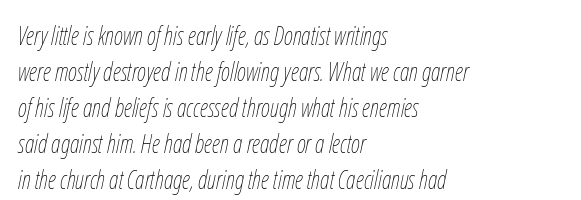
{"italic": "yes", "lean": "right", "slant_degrees": 12, "bold": "no", "underline": "no", "align": "left", "line_spacing": "normal", "line_spacing_ratio": 1.44, "letter_spacing": "normal", "letter_spacing_em": 0.0, "glyph_px": 25}
